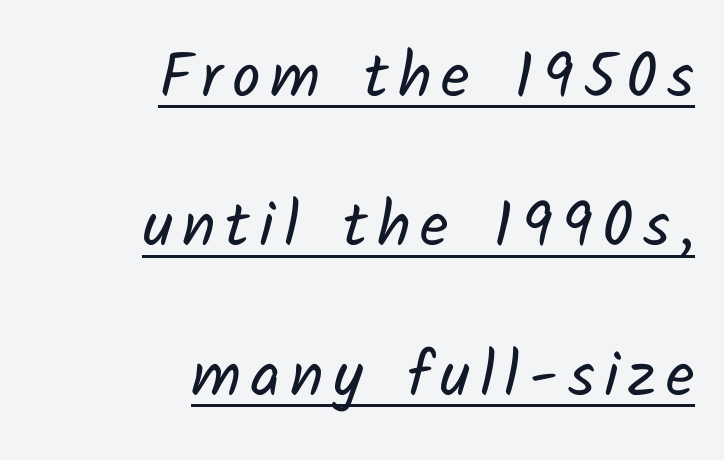
{"serif": "no", "bold": "no", "weight": "regular", "width": "normal", "stroke_contrast": "low", "x_height": "medium", "monospaced": "no", "underline": "yes", "align": "right", "line_spacing": "loose", "line_spacing_ratio": 2.37, "glyph_px": 63}
